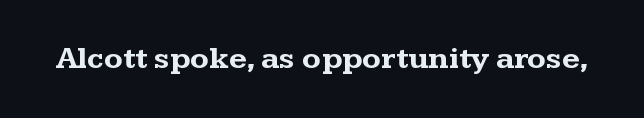
Q: Is the text bold? A: Yes.
Q: Is the text italic (slanted)? A: No, it is upright.
Q: Is the typeface a serif or a sans-serif typeface? A: Serif.
Q: Is the text underlined? A: No.
Q: Is the spacing between letters normal or unusually wide? A: Normal.
Q: Width (condensed, normal, or wide)? A: Wide.
Q: Stroke contrast? A: Medium.
Q: x-height? A: Medium.
Q: Monospaced? A: No.
